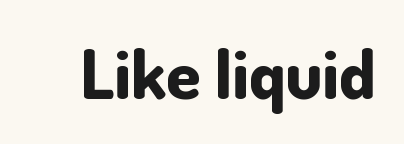
Rendered with straight, roman letterforms. Character widths vary here, with narrow letters taking less room than wide ones. Emphasis by weight is at full strength: bold. This is sans-serif lettering, the kind often seen on screens and signage. The specimen omits any rule beneath the text block's lines. Words appear dense and cohesive because spacing is normal.
